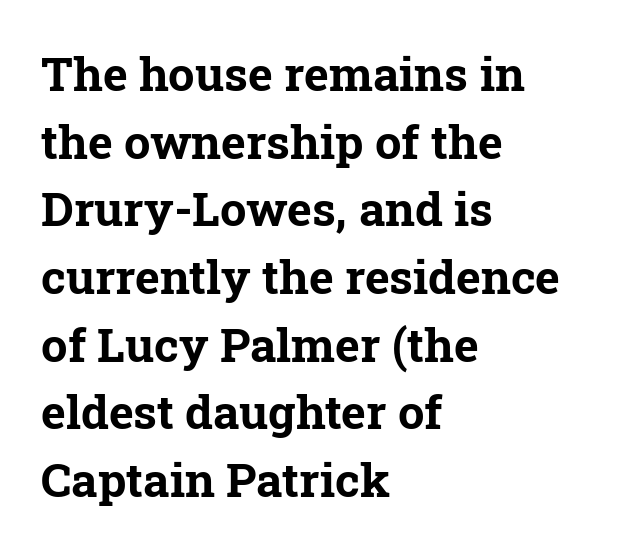
Q: Is the text bold? A: Yes.
Q: Is the text italic (slanted)? A: No, it is upright.
Q: Is the typeface a serif or a sans-serif typeface? A: Serif.
Q: Is the text underlined? A: No.
Q: How is the paragraph aligned? A: Left-aligned.
Q: Is the spacing between letters normal or unusually wide? A: Normal.
Q: Is the spacing between lines tight, normal or loose? A: Normal.
Q: Width (condensed, normal, or wide)? A: Normal.
Q: Stroke contrast? A: Low.
Q: x-height? A: Medium.
Q: Monospaced? A: No.
